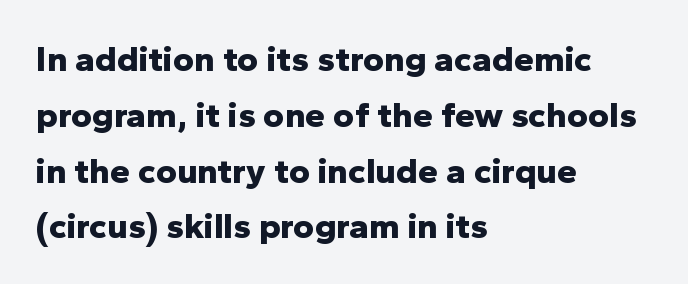
Decoration check: the copy has no underline. Ascenders rise straight up at ninety degrees. The text was rendered using a sans face with plain stroke endings. Each line starts at the same left margin while the right side varies.
